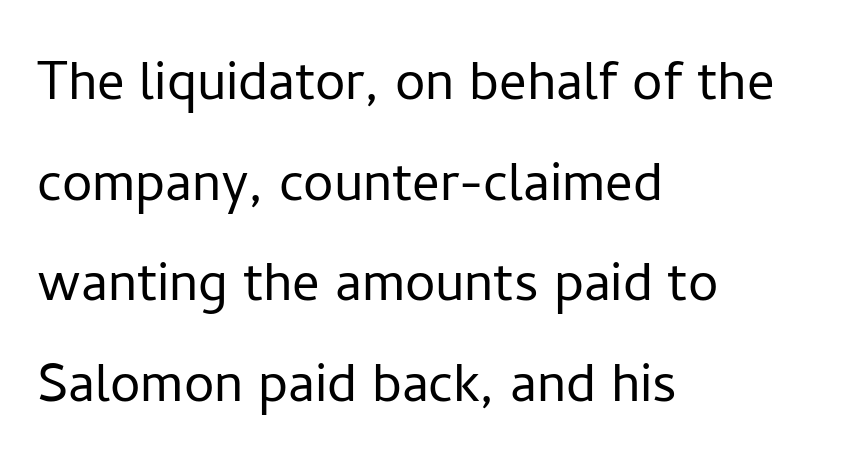
Q: Is the text bold? A: No.
Q: Is the text italic (slanted)? A: No, it is upright.
Q: Is the typeface a serif or a sans-serif typeface? A: Sans-serif.
Q: Is the text underlined? A: No.
Q: How is the paragraph aligned? A: Left-aligned.
Q: Is the spacing between letters normal or unusually wide? A: Normal.
Q: Is the spacing between lines tight, normal or loose? A: Normal.
Q: Width (condensed, normal, or wide)? A: Normal.
Q: Stroke contrast? A: Low.
Q: x-height? A: Medium.
Q: Monospaced? A: No.
